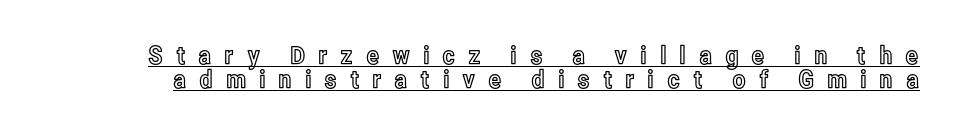
{"italic": "no", "underline": "yes", "line_spacing": "tight", "line_spacing_ratio": 0.97, "letter_spacing": "wide", "letter_spacing_em": 0.5, "glyph_px": 25}
